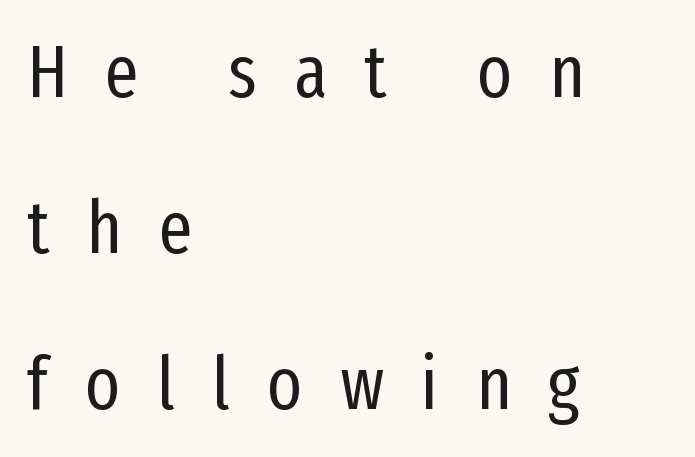
{"serif": "no", "italic": "no", "bold": "no", "weight": "regular", "width": "condensed", "stroke_contrast": "low", "x_height": "medium", "monospaced": "no", "underline": "no", "align": "left", "line_spacing": "loose", "line_spacing_ratio": 2.11, "letter_spacing": "wide", "letter_spacing_em": 0.5, "glyph_px": 74}
